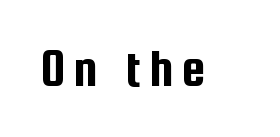
Q: Is the text italic (slanted)? A: No, it is upright.
Q: Is the typeface a serif or a sans-serif typeface? A: Sans-serif.
Q: Is the text underlined? A: No.
Q: Width (condensed, normal, or wide)? A: Condensed.
Q: Stroke contrast? A: Low.
Q: x-height? A: Medium.
Q: Monospaced? A: No.
